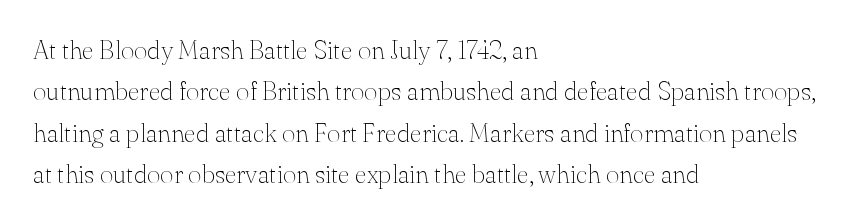
Each stroke keeps to a modest, everyday thickness or less. Whoever set this chose a conventional vertical rhythm. Caption: multi-line text, flush left, ragged right. Underlining? Definitely not there.
